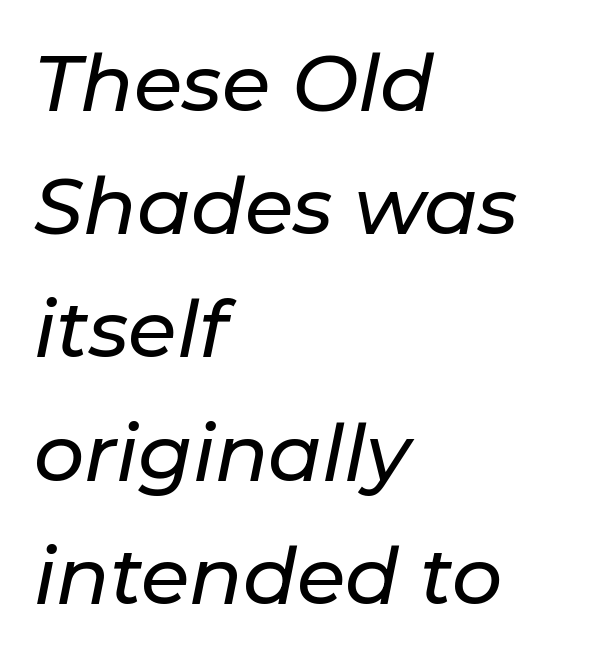
{"italic": "yes", "lean": "right", "slant_degrees": 11, "width": "normal", "stroke_contrast": "low", "x_height": "medium", "monospaced": "no", "underline": "no", "align": "left", "line_spacing": "normal", "line_spacing_ratio": 1.56, "letter_spacing": "normal", "letter_spacing_em": 0.0, "glyph_px": 79}
